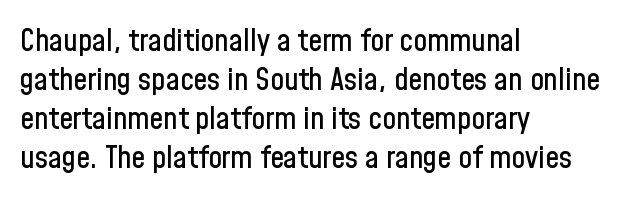
Q: Is the text italic (slanted)? A: No, it is upright.
Q: Is the typeface a serif or a sans-serif typeface? A: Sans-serif.
Q: Is the text underlined? A: No.
Q: How is the paragraph aligned? A: Left-aligned.
Q: Is the spacing between letters normal or unusually wide? A: Normal.
Q: Is the spacing between lines tight, normal or loose? A: Normal.
Q: Width (condensed, normal, or wide)? A: Condensed.
Q: Stroke contrast? A: Low.
Q: x-height? A: Medium.
Q: Monospaced? A: No.
